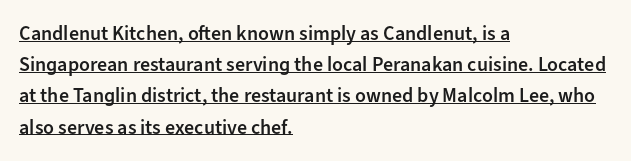
Horizontal bands of white between lines are of average thickness. Every stem runs plumb, perpendicular to the baseline. A student would call this left alignment; a typographer would say flush left, rag right. Observe the ordinary spacing: letters are neighbours, not strangers.
